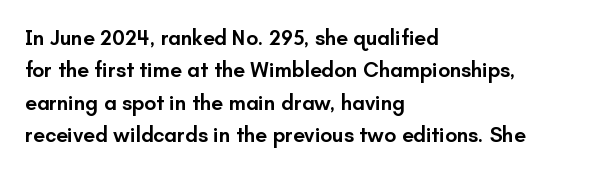
Italic? Not at all — the glyphs are vertical. Visually the block forms a straight wall on the left and a jagged coastline on the right. The horizontal fit of the characters is conventional and even. No word sits above an underline.
